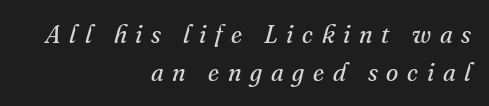
Horizontal bands of white between lines are of average thickness. The line texture is sparse and dotted thanks to wide tracking. Vertical stems look standard width or narrower in stroke. It's the slanting kind of type.
